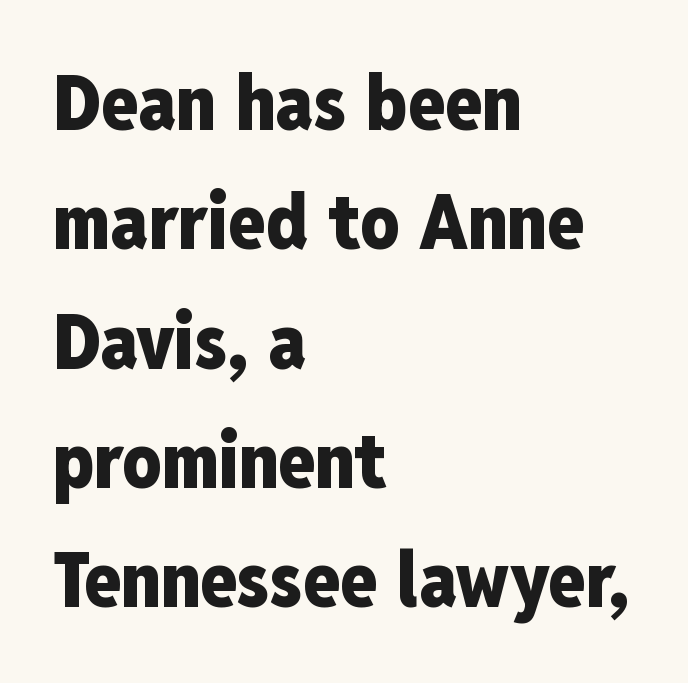
Q: Is the text bold? A: Yes.
Q: Is the text italic (slanted)? A: No, it is upright.
Q: Is the typeface a serif or a sans-serif typeface? A: Sans-serif.
Q: Is the text underlined? A: No.
Q: How is the paragraph aligned? A: Left-aligned.
Q: Is the spacing between letters normal or unusually wide? A: Normal.
Q: Is the spacing between lines tight, normal or loose? A: Normal.
Q: Width (condensed, normal, or wide)? A: Condensed.
Q: Stroke contrast? A: Low.
Q: x-height? A: Medium.
Q: Monospaced? A: No.
